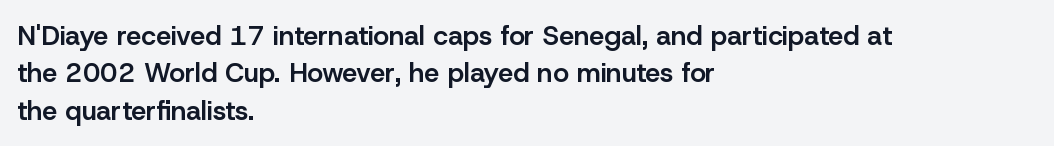
{"italic": "no", "bold": "semi", "underline": "no", "align": "left", "line_spacing": "normal", "line_spacing_ratio": 1.38, "letter_spacing": "normal", "letter_spacing_em": 0.0, "glyph_px": 27}
